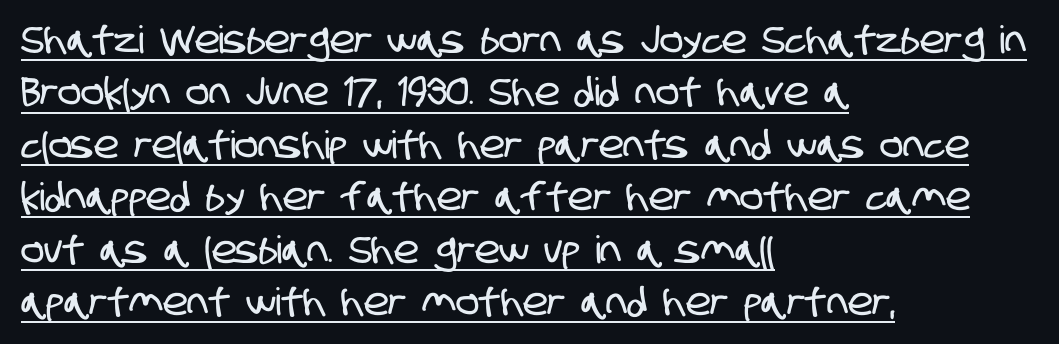
Do the characters align in a grid? No, the font is proportional. Where is the straight margin? On the left. No extra tracking has been applied to these lines. No feet cap the strokes, marking this as sans-serif type.
